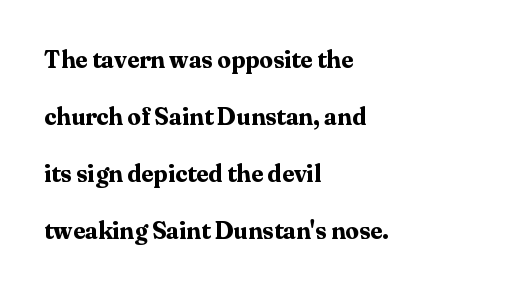
Q: Is the text bold? A: Yes.
Q: Is the text italic (slanted)? A: No, it is upright.
Q: Is the text underlined? A: No.
Q: How is the paragraph aligned? A: Left-aligned.
Q: Is the spacing between letters normal or unusually wide? A: Normal.
Q: Is the spacing between lines tight, normal or loose? A: Loose.
